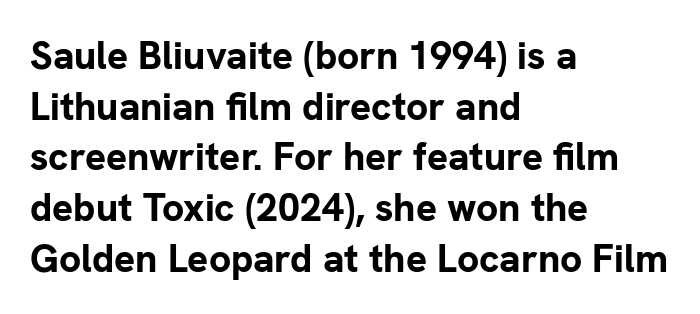
Bold? Absolutely — the strokes are thick and heavy. The designer left line spacing at the default. Looks like regular typesetting: each glyph gets only the width it needs. You could call the tracking neutral — neither tight nor loose.
